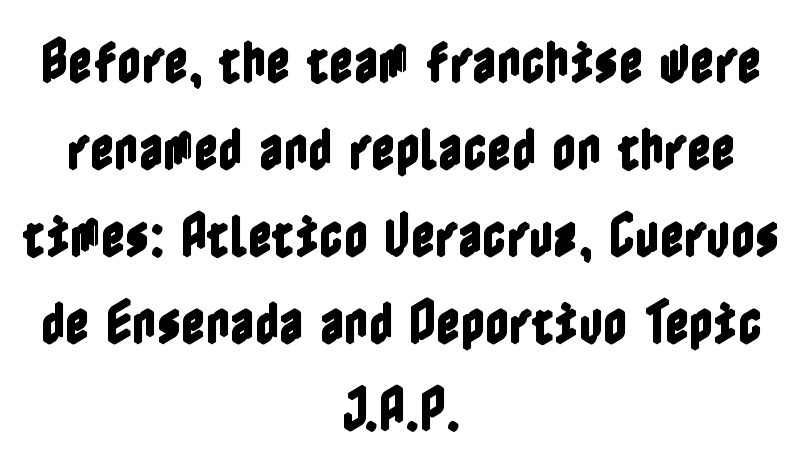
Q: Is the text italic (slanted)? A: No, it is upright.
Q: Is the text underlined? A: No.
Q: How is the paragraph aligned? A: Centered.
Q: Is the spacing between letters normal or unusually wide? A: Normal.
Q: Width (condensed, normal, or wide)? A: Condensed.
Q: x-height? A: Medium.
